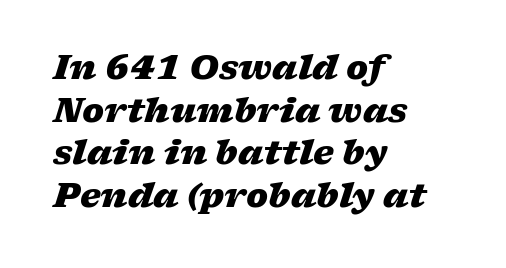
{"italic": "yes", "lean": "right", "slant_degrees": 17, "bold": "yes", "weight": "heavy", "width": "wide", "stroke_contrast": "low", "x_height": "medium", "monospaced": "no", "underline": "no", "align": "left", "line_spacing": "normal", "line_spacing_ratio": 1.29, "letter_spacing": "normal", "letter_spacing_em": 0.0, "glyph_px": 33}
